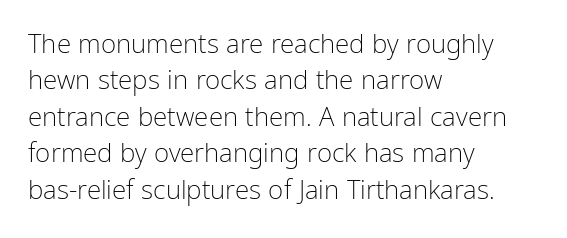
Q: Is the text bold? A: No.
Q: Is the text italic (slanted)? A: No, it is upright.
Q: Is the text underlined? A: No.
Q: How is the paragraph aligned? A: Left-aligned.
Q: Is the spacing between letters normal or unusually wide? A: Normal.
Q: Is the spacing between lines tight, normal or loose? A: Normal.
